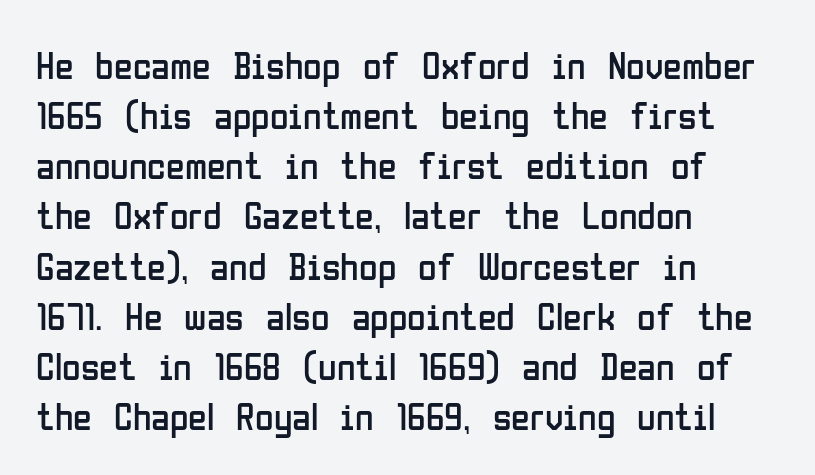
{"serif": "no", "italic": "no", "bold": "no", "weight": "regular", "width": "condensed", "stroke_contrast": "low", "x_height": "medium", "monospaced": "no", "underline": "no", "align": "left", "line_spacing": "normal", "line_spacing_ratio": 1.32, "letter_spacing": "normal", "letter_spacing_em": 0.0, "glyph_px": 38}
